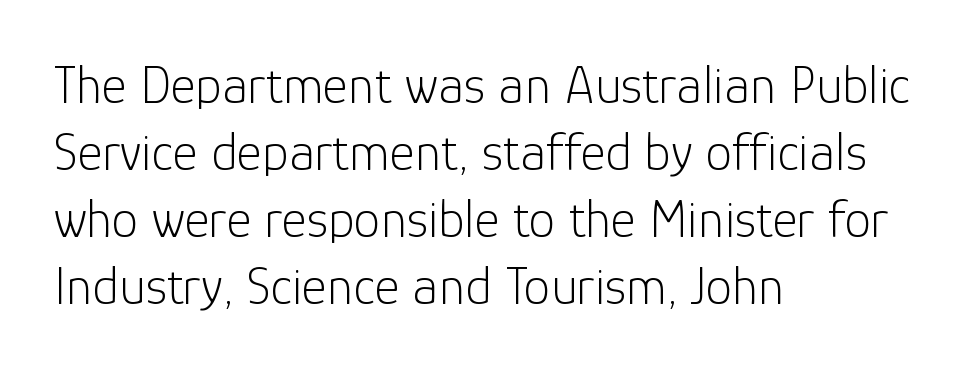
{"serif": "no", "italic": "no", "bold": "no", "weight": "light", "width": "normal", "stroke_contrast": "low", "x_height": "medium", "monospaced": "no", "underline": "no", "align": "left", "line_spacing_ratio": 1.24, "letter_spacing": "normal", "letter_spacing_em": 0.0, "glyph_px": 54}
